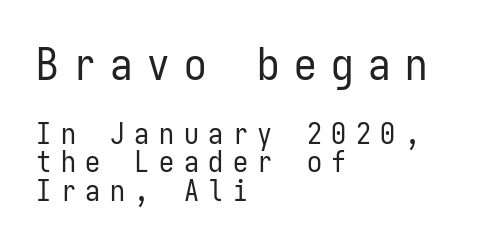
Each letter, wide or thin by design, is forced into the same width here. The typeface chosen for these lines omits serifs. The passage shown begins with its larger block and ends with its smaller one. The lines are packed closely together with very little leading.
